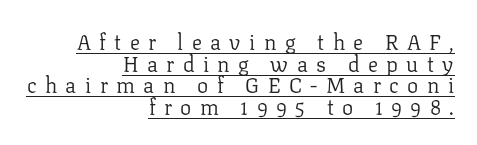
Q: Is the text bold? A: No.
Q: Is the text italic (slanted)? A: No, it is upright.
Q: Is the text underlined? A: Yes.
Q: How is the paragraph aligned? A: Right-aligned.
Q: Is the spacing between letters normal or unusually wide? A: Unusually wide.
Q: Is the spacing between lines tight, normal or loose? A: Tight.
